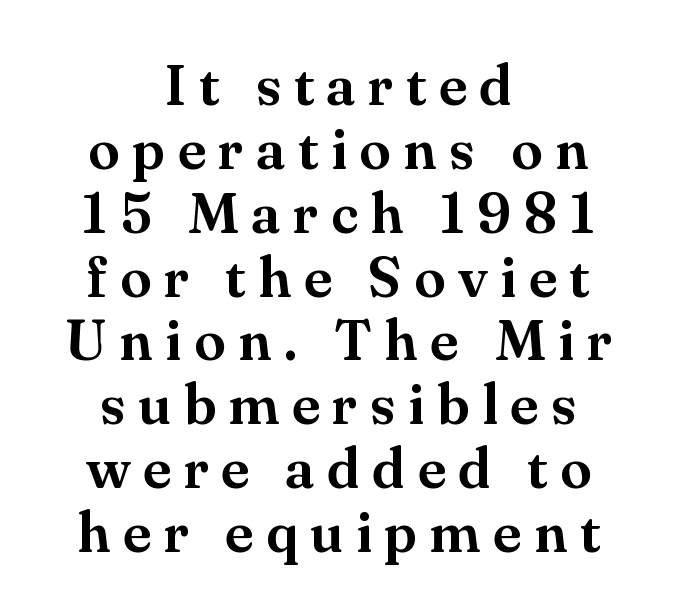
Q: Is the text italic (slanted)? A: No, it is upright.
Q: Is the typeface a serif or a sans-serif typeface? A: Serif.
Q: Is the text underlined? A: No.
Q: How is the paragraph aligned? A: Centered.
Q: Is the spacing between letters normal or unusually wide? A: Unusually wide.
Q: Is the spacing between lines tight, normal or loose? A: Tight.
Q: Width (condensed, normal, or wide)? A: Normal.
Q: Stroke contrast? A: Medium.
Q: x-height? A: Small.
Q: Monospaced? A: No.
